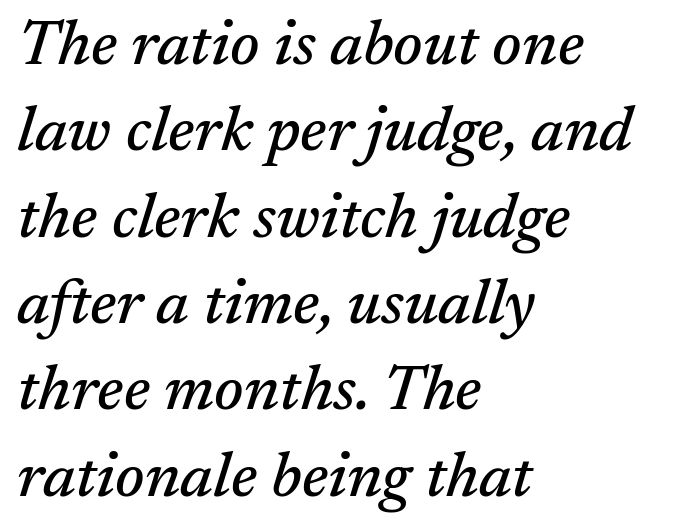
Q: Is the text italic (slanted)? A: Yes, it leans right by about 17 degrees.
Q: Is the typeface a serif or a sans-serif typeface? A: Serif.
Q: Is the text underlined? A: No.
Q: How is the paragraph aligned? A: Left-aligned.
Q: Is the spacing between letters normal or unusually wide? A: Normal.
Q: Is the spacing between lines tight, normal or loose? A: Normal.
Q: Width (condensed, normal, or wide)? A: Normal.
Q: Stroke contrast? A: Medium.
Q: x-height? A: Medium.
Q: Monospaced? A: No.
